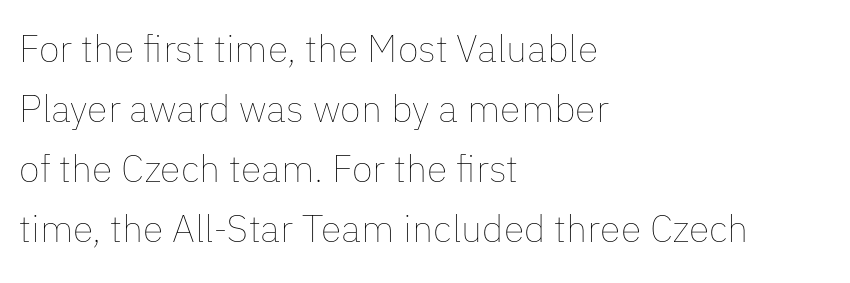
The image shows 38 px thin type, upright; set left-aligned, normal line spacing (1.58x), normal letter spacing, not underlined; low stroke contrast and a medium x-height.
